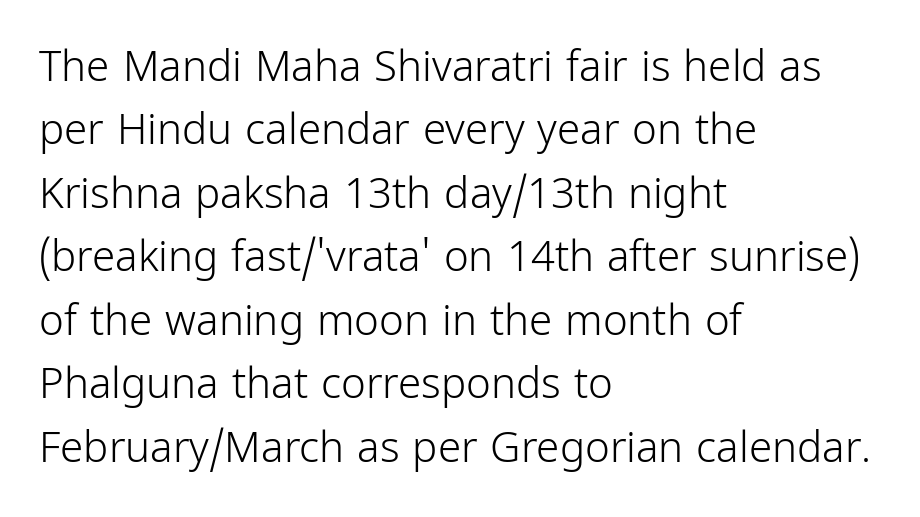
{"serif": "no", "italic": "no", "bold": "no", "weight": "light", "width": "condensed", "stroke_contrast": "low", "x_height": "medium", "monospaced": "no", "underline": "no", "align": "left", "line_spacing": "normal", "line_spacing_ratio": 1.51, "letter_spacing": "normal", "letter_spacing_em": 0.0, "glyph_px": 42}
